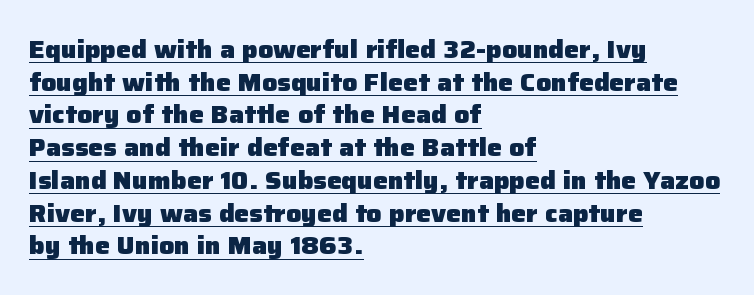
{"italic": "no", "bold": "yes", "underline": "yes", "align": "left", "line_spacing": "normal", "line_spacing_ratio": 1.31, "letter_spacing": "normal", "letter_spacing_em": 0.0, "glyph_px": 25}
